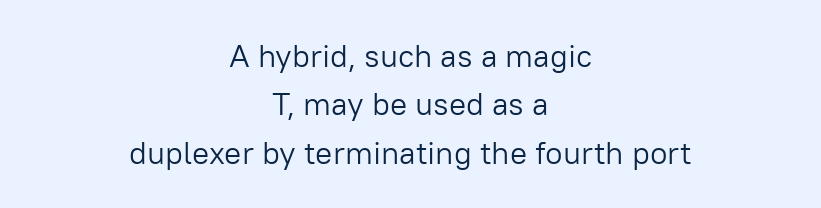
Q: Is the text bold? A: No.
Q: Is the text italic (slanted)? A: No, it is upright.
Q: Is the typeface a serif or a sans-serif typeface? A: Sans-serif.
Q: Is the text underlined? A: No.
Q: How is the paragraph aligned? A: Centered.
Q: Is the spacing between letters normal or unusually wide? A: Normal.
Q: Is the spacing between lines tight, normal or loose? A: Normal.
Q: Width (condensed, normal, or wide)? A: Normal.
Q: Stroke contrast? A: Low.
Q: x-height? A: Medium.
Q: Monospaced? A: No.
